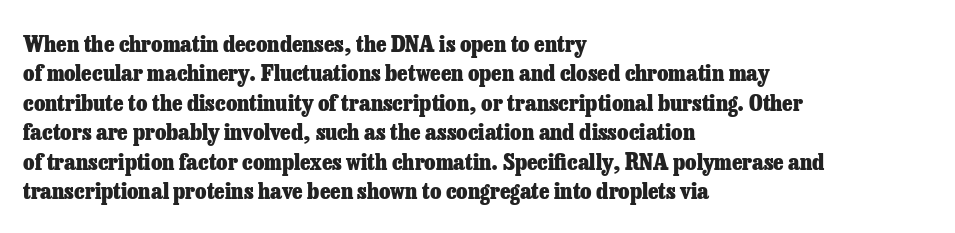
Q: Is the text bold? A: Yes.
Q: Is the text italic (slanted)? A: No, it is upright.
Q: Is the text underlined? A: No.
Q: How is the paragraph aligned? A: Left-aligned.
Q: Is the spacing between letters normal or unusually wide? A: Normal.
Q: Is the spacing between lines tight, normal or loose? A: Normal.
